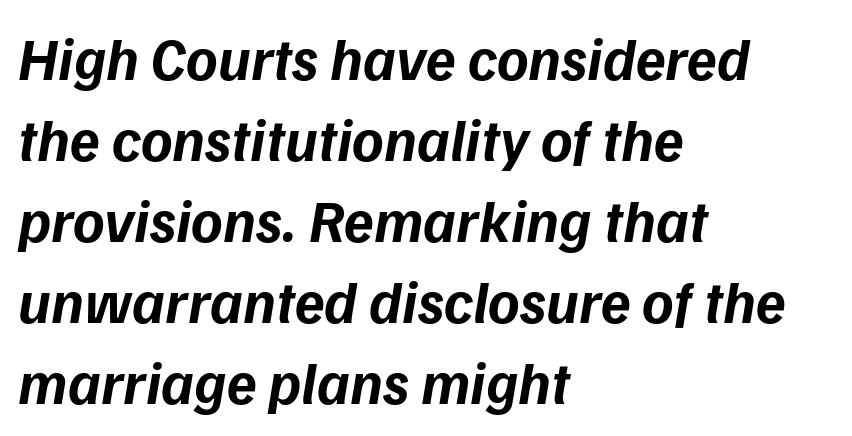
Reading down the block, your eye returns to a fixed left position each line. The foot of each line stays bare and open. Tracking here is standard; glyphs follow each other at the usual distance. The face used here is proportionally spaced, like ordinary book or web type.
